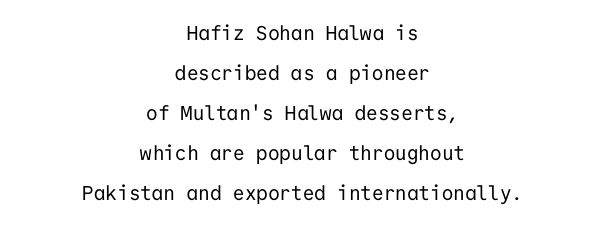
The specimen omits any rule beneath the text block's lines. Baseline-to-baseline distance is far greater than the letter height. The characters are drawn with everyday or finer stroke widths. This is the regular roman posture of the typeface. Here the glyphs are tracked normally, forming tight word shapes.
